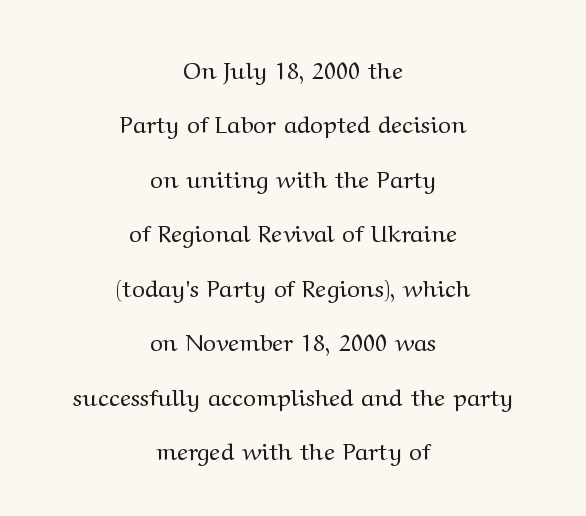
{"italic": "no", "bold": "no", "underline": "no", "align": "center", "line_spacing": "loose", "line_spacing_ratio": 2.27, "letter_spacing": "normal", "letter_spacing_em": 0.0, "glyph_px": 24}
